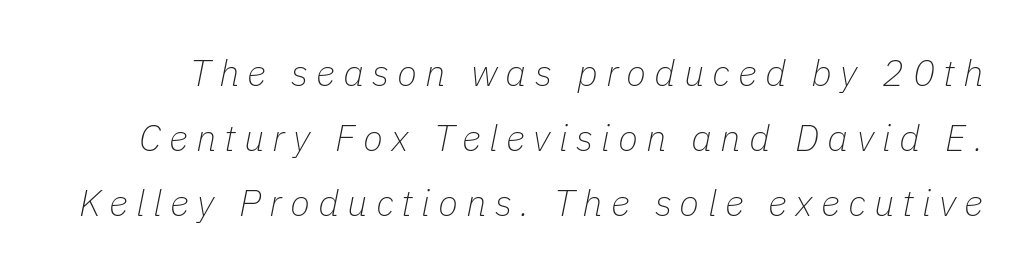
These lines have a slow, spaced-out rhythm from letter to letter. The typography opts for an oblique posture over an upright one. Each stroke keeps to a modest, everyday thickness or less. Bare-footed words on every line.
